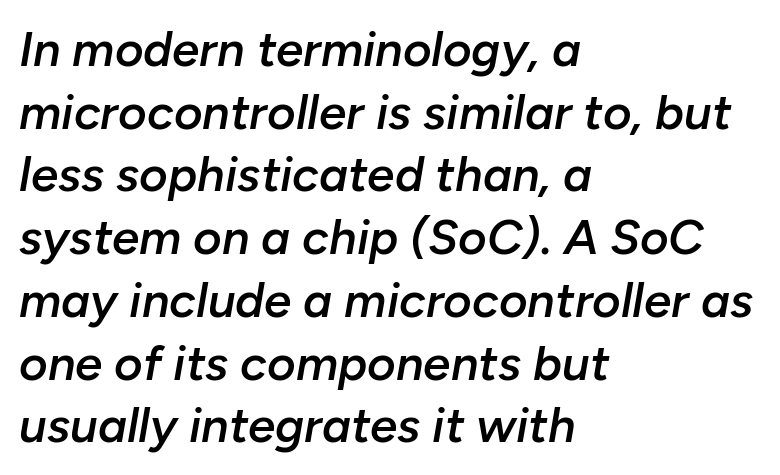
Q: Is the text bold? A: Semi-bold.
Q: Is the text italic (slanted)? A: Yes, it leans right by about 10 degrees.
Q: Is the text underlined? A: No.
Q: How is the paragraph aligned? A: Left-aligned.
Q: Is the spacing between letters normal or unusually wide? A: Normal.
Q: Is the spacing between lines tight, normal or loose? A: Normal.
Q: Width (condensed, normal, or wide)? A: Normal.
Q: Stroke contrast? A: Low.
Q: x-height? A: Medium.
Q: Monospaced? A: No.
